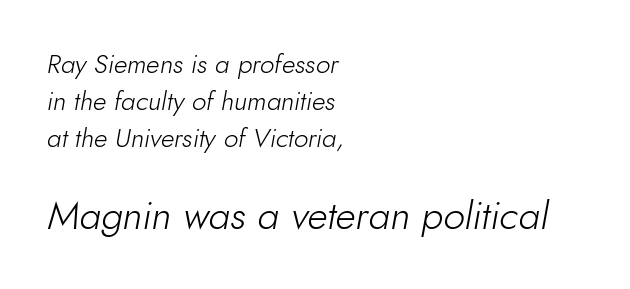
The image shows 39 px light type, italic (leaning right); set left-aligned, normal line spacing (1.42x), normal letter spacing, not underlined; the second (bottom) block is 1.5x larger; low stroke contrast and a small x-height.
